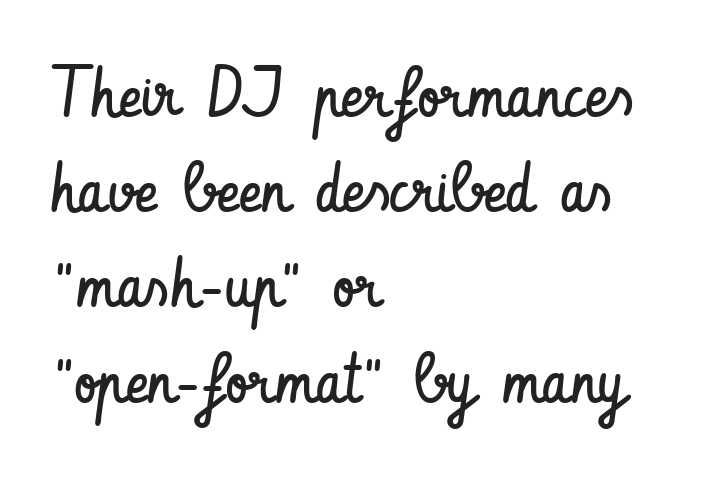
{"serif": "no", "italic": "no", "bold": "no", "weight": "regular", "width": "condensed", "stroke_contrast": "low", "x_height": "small", "monospaced": "no", "underline": "no", "align": "left", "line_spacing": "normal", "line_spacing_ratio": 1.36, "letter_spacing": "normal", "letter_spacing_em": 0.0, "glyph_px": 70}
